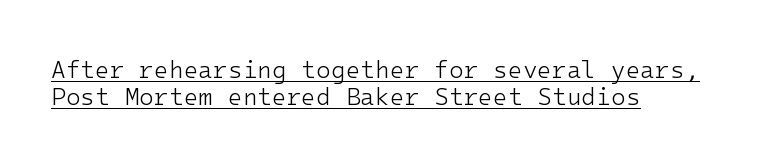
The image shows 24 px text type, upright; set left-aligned, tight line spacing (1.14x), normal letter spacing, underlined.
